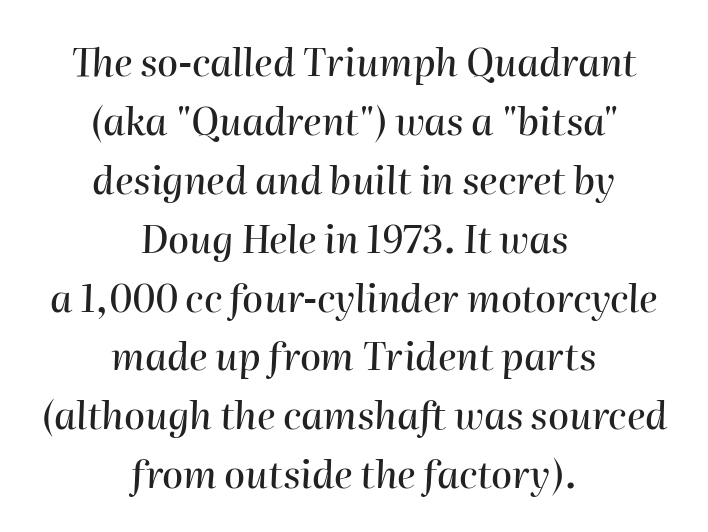
{"italic": "yes", "lean": "right", "slant_degrees": 2, "width": "normal", "stroke_contrast": "high", "x_height": "medium", "monospaced": "no", "underline": "no", "align": "center", "line_spacing": "normal", "line_spacing_ratio": 1.55, "letter_spacing": "normal", "letter_spacing_em": 0.0, "glyph_px": 38}
